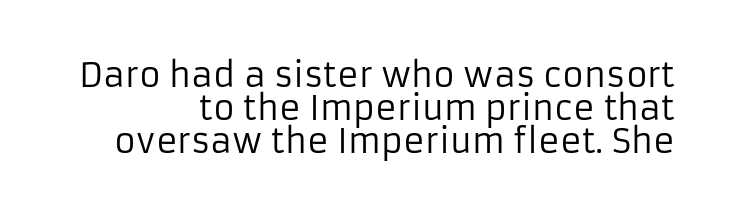
Q: Is the text bold? A: No.
Q: Is the text italic (slanted)? A: No, it is upright.
Q: Is the typeface a serif or a sans-serif typeface? A: Sans-serif.
Q: Is the text underlined? A: No.
Q: How is the paragraph aligned? A: Right-aligned.
Q: Is the spacing between letters normal or unusually wide? A: Normal.
Q: Is the spacing between lines tight, normal or loose? A: Tight.
Q: Width (condensed, normal, or wide)? A: Normal.
Q: Stroke contrast? A: Low.
Q: x-height? A: Medium.
Q: Monospaced? A: No.
